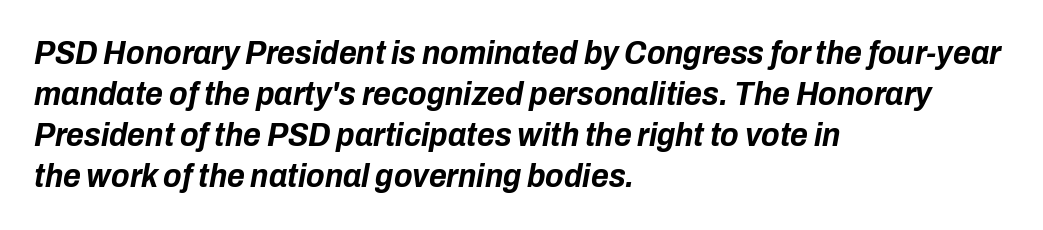
The image shows 34 px bold, condensed type, italic (leaning right); set left-aligned, line spacing 1.21x, normal letter spacing, not underlined; low stroke contrast and a medium x-height.
